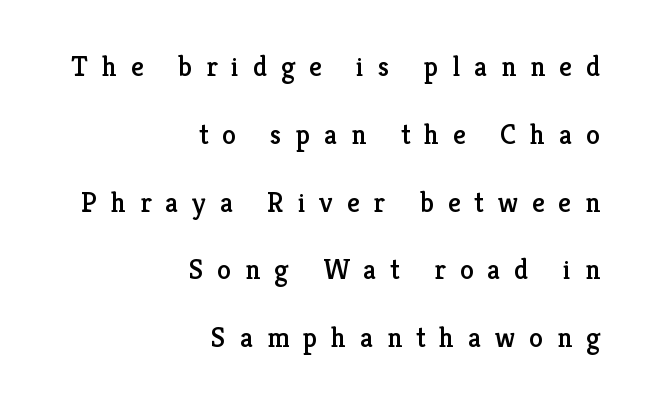
Q: Is the text italic (slanted)? A: No, it is upright.
Q: Is the typeface a serif or a sans-serif typeface? A: Serif.
Q: Is the text underlined? A: No.
Q: How is the paragraph aligned? A: Right-aligned.
Q: Is the spacing between letters normal or unusually wide? A: Unusually wide.
Q: Is the spacing between lines tight, normal or loose? A: Loose.
Q: Width (condensed, normal, or wide)? A: Normal.
Q: Stroke contrast? A: Low.
Q: x-height? A: Medium.
Q: Monospaced? A: No.
